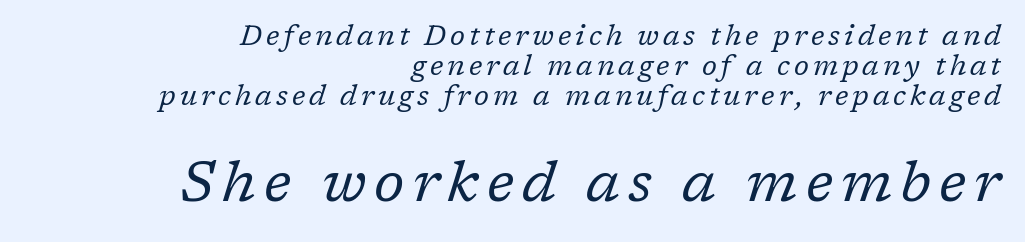
The weight tops out at a normal text grade. Underline: absent. In terms of letterform style, serifs are clearly present. Is the block centered? No — it sits flush against the right margin. Tightly led — the rows are bunched.
